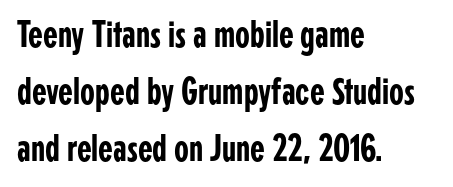
{"serif": "no", "italic": "no", "width": "condensed", "stroke_contrast": "low", "x_height": "medium", "monospaced": "no", "underline": "no", "align": "left", "line_spacing": "normal", "line_spacing_ratio": 1.5, "letter_spacing": "normal", "letter_spacing_em": 0.0, "glyph_px": 38}
